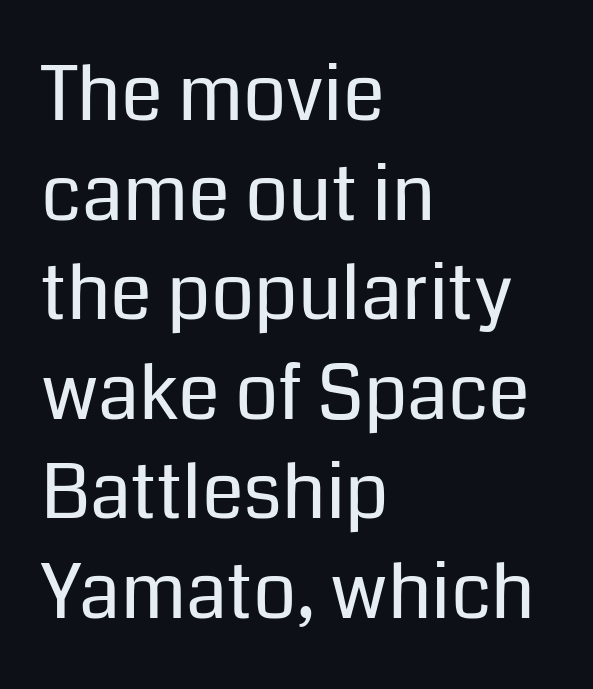
Varying glyph widths throughout — classic text-font behaviour. The letterforms sit at book weight or below. Vertical spacing — default. Line starts are locked; line ends wander. The gaps between neighbouring characters are ordinary and unremarkable.
